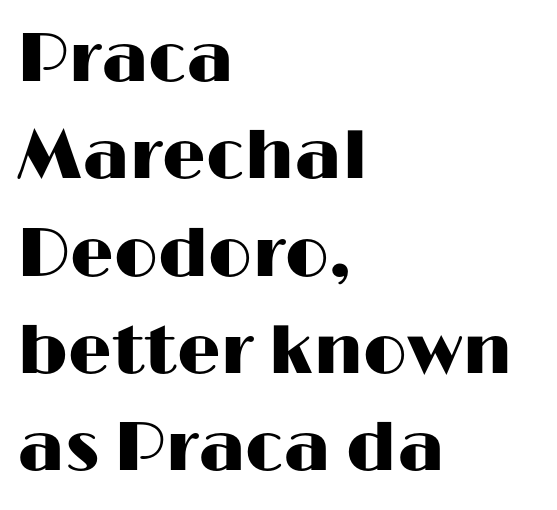
Q: Is the text italic (slanted)? A: No, it is upright.
Q: Is the typeface a serif or a sans-serif typeface? A: Sans-serif.
Q: Is the text underlined? A: No.
Q: How is the paragraph aligned? A: Left-aligned.
Q: Is the spacing between letters normal or unusually wide? A: Normal.
Q: Is the spacing between lines tight, normal or loose? A: Normal.
Q: Width (condensed, normal, or wide)? A: Wide.
Q: Stroke contrast? A: High.
Q: x-height? A: Medium.
Q: Monospaced? A: No.
